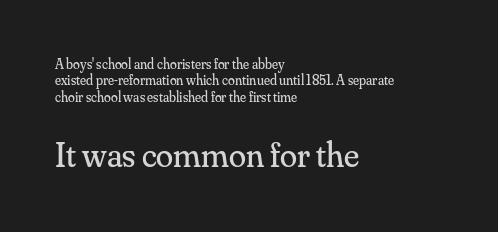
{"serif": "yes", "italic": "no", "bold": "no", "weight": "regular", "width": "normal", "stroke_contrast": "medium", "x_height": "small", "monospaced": "no", "underline": "no", "align": "left", "line_spacing_ratio": 1.17, "letter_spacing": "normal", "letter_spacing_em": 0.0, "larger_block": "second", "size_ratio": 2.5, "glyph_px": 35}
